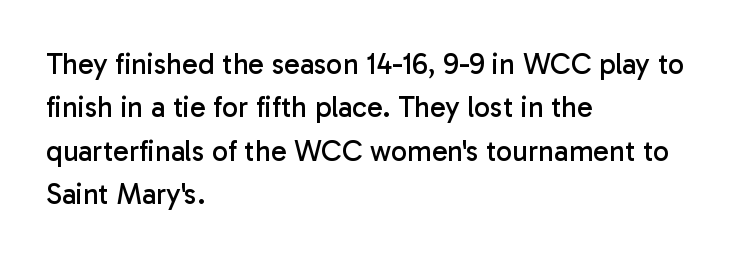
{"serif": "no", "italic": "no", "bold": "no", "weight": "regular", "width": "normal", "stroke_contrast": "low", "x_height": "medium", "monospaced": "no", "underline": "no", "align": "left", "line_spacing": "normal", "line_spacing_ratio": 1.5, "letter_spacing": "normal", "letter_spacing_em": 0.0, "glyph_px": 29}
